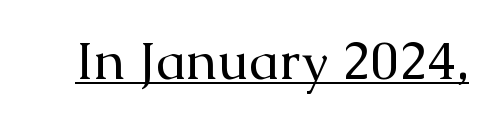
Each stroke keeps to a modest, everyday thickness or less. The typesetter has applied underlining to the passage shown. These lines were composed using upright roman letters. Unlike a clean sans, this face finishes its strokes with serifs.
